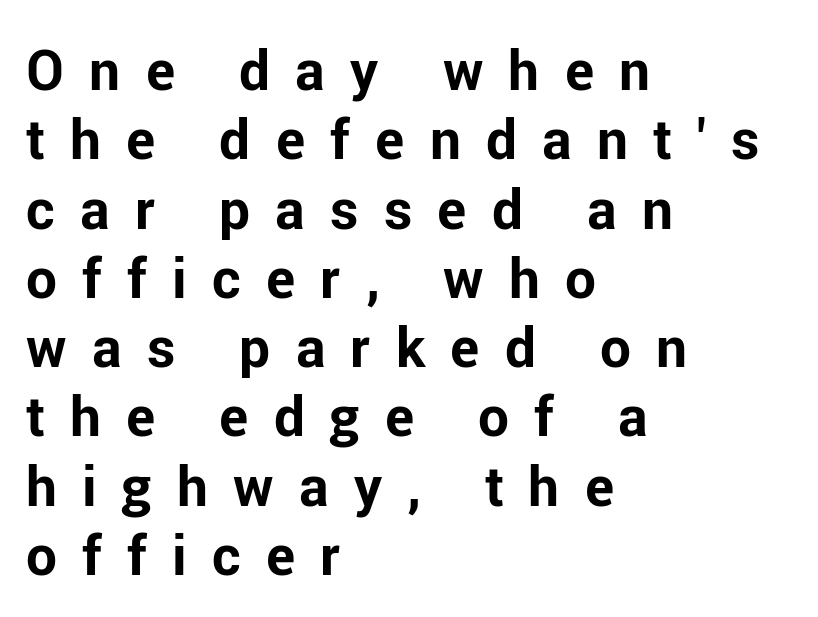
The passage shown is emphatically bold. Do the characters align in a grid? No, the font is proportional. These lines are set flush left with a ragged right edge. This is roman type, the default non-slanted kind. Each letter's strokes conclude bluntly, with no projecting serifs. Substantial extra tracking has been applied to these lines.
